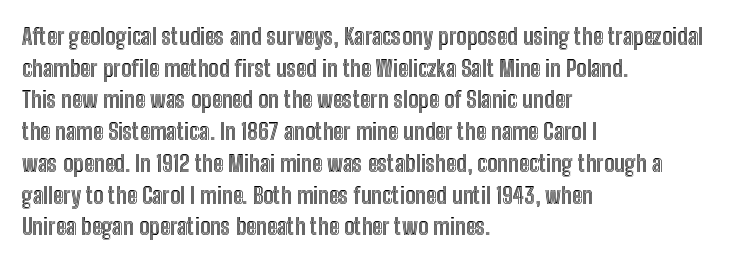
Q: Is the text italic (slanted)? A: No, it is upright.
Q: Is the text underlined? A: No.
Q: How is the paragraph aligned? A: Left-aligned.
Q: Is the spacing between letters normal or unusually wide? A: Normal.
Q: Is the spacing between lines tight, normal or loose? A: Normal.
